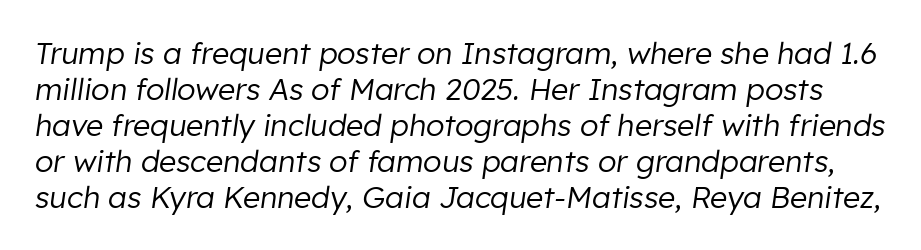
The image shows 30 px regular-weight type, italic (leaning right); set line spacing 1.2x, normal letter spacing, not underlined; low stroke contrast and a medium x-height.
